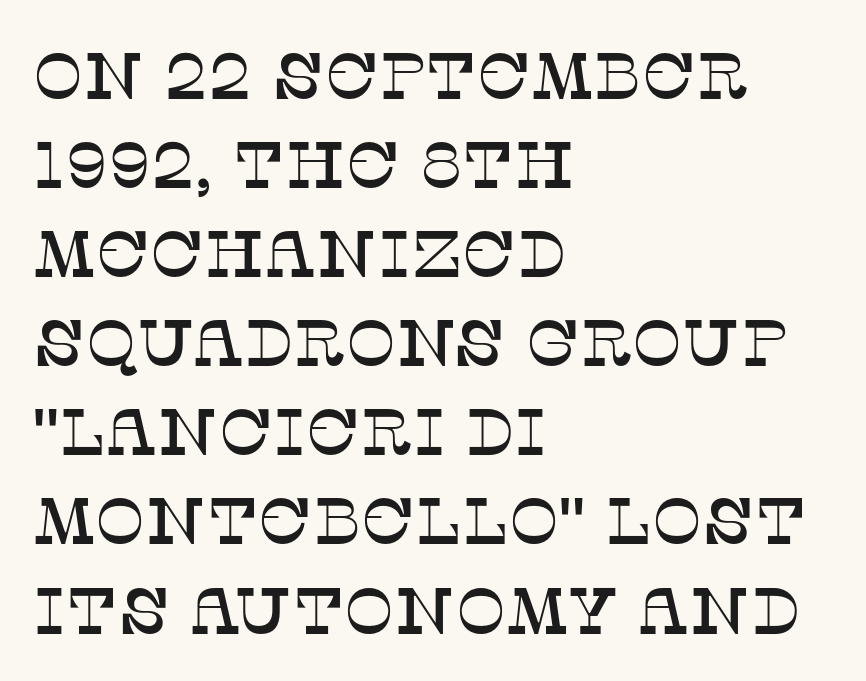
The image shows 66 px serif type, upright; set left-aligned, normal line spacing (1.35x), normal letter spacing, not underlined; low stroke contrast and a large x-height.
